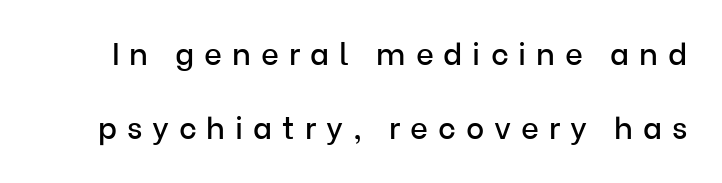
{"serif": "no", "italic": "no", "width": "normal", "stroke_contrast": "low", "x_height": "medium", "monospaced": "no", "underline": "no", "line_spacing": "loose", "line_spacing_ratio": 2.38, "letter_spacing": "wide", "letter_spacing_em": 0.32, "glyph_px": 31}
